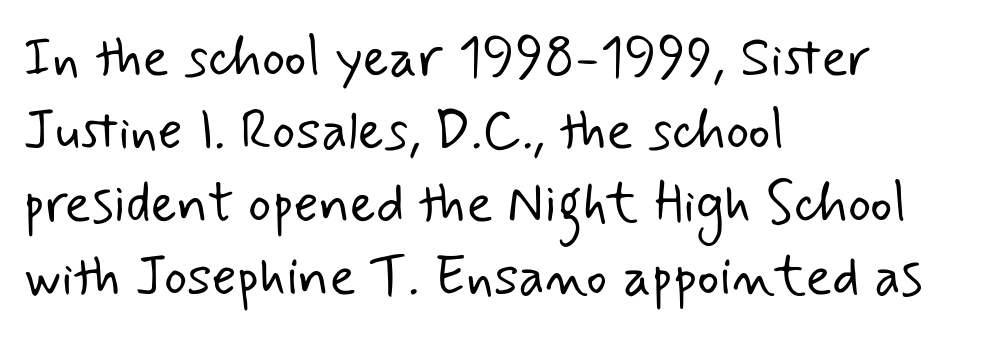
{"serif": "no", "bold": "no", "weight": "light", "width": "normal", "stroke_contrast": "low", "x_height": "small", "monospaced": "no", "underline": "no", "align": "left", "line_spacing": "normal", "line_spacing_ratio": 1.33, "letter_spacing": "normal", "letter_spacing_em": 0.0, "glyph_px": 55}
